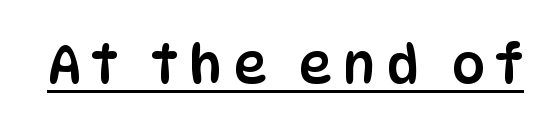
{"serif": "no", "italic": "no", "width": "condensed", "stroke_contrast": "low", "x_height": "large", "monospaced": "no", "underline": "yes", "letter_spacing": "wide", "letter_spacing_em": 0.21, "glyph_px": 52}
